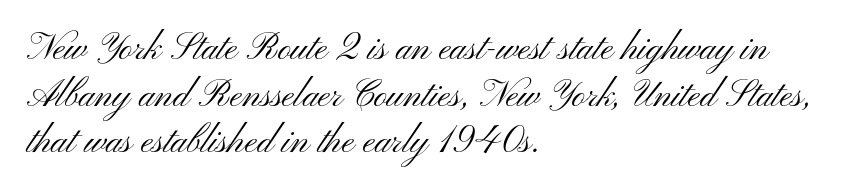
Horizontal alignment here is leftward, the default for most running prose. Weight class: somewhere from thin through regular. If you measured baseline to baseline, you'd find a middling distance. A bare baseline throughout the passage. The letters advance in unequal steps, a hallmark of proportional type.
